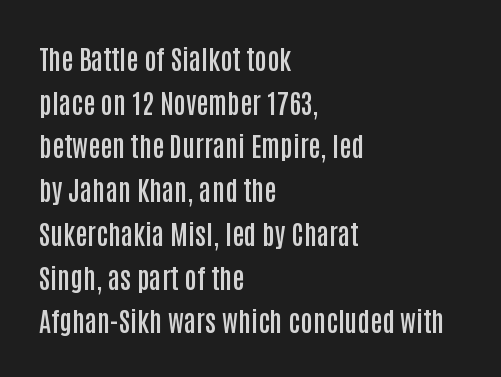
Honestly, the letter spacing is just normal — you wouldn't notice it. Line starts are locked; line ends wander. Words float on clear page, feet unadorned. This is the in-between weight designers call semibold or demi. The block of text has a typical density, with ordinary space between rows.
